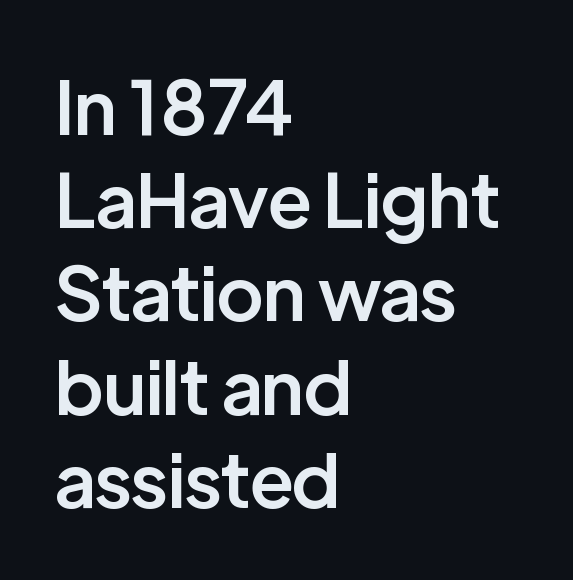
The image shows 74 px semibold sans-serif type, upright; set left-aligned, normal line spacing (1.26x), normal letter spacing, not underlined; low stroke contrast and a medium x-height.
